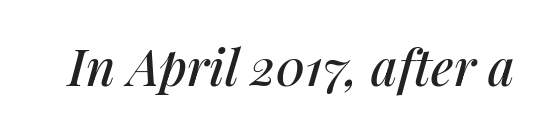
Q: Is the text italic (slanted)? A: Yes, it leans right by about 14 degrees.
Q: Is the text underlined? A: No.
Q: Is the spacing between letters normal or unusually wide? A: Normal.
Q: Width (condensed, normal, or wide)? A: Normal.
Q: Stroke contrast? A: Medium.
Q: x-height? A: Medium.
Q: Monospaced? A: No.
